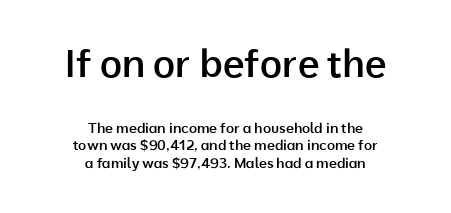
Q: Is the text bold? A: Semi-bold.
Q: Is the text italic (slanted)? A: No, it is upright.
Q: Is the typeface a serif or a sans-serif typeface? A: Sans-serif.
Q: Is the text underlined? A: No.
Q: How is the paragraph aligned? A: Centered.
Q: Is the spacing between letters normal or unusually wide? A: Normal.
Q: Is the spacing between lines tight, normal or loose? A: Normal.
Q: Which block of text is set in a larger size, the first (top) or the second (bottom)? A: The first (top) one.
Q: Width (condensed, normal, or wide)? A: Normal.
Q: Stroke contrast? A: Low.
Q: x-height? A: Medium.
Q: Monospaced? A: No.
